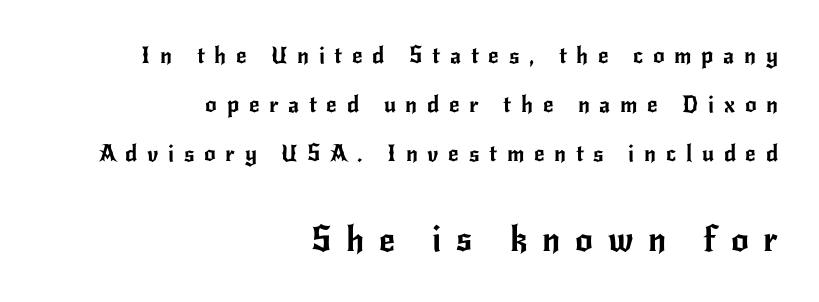
Airy leading. Spacing verdict: proportional, widths tailored to each character. The letters are spread apart with noticeably loose tracking. Which of the two is more prominent by size? The second, at the bottom.
